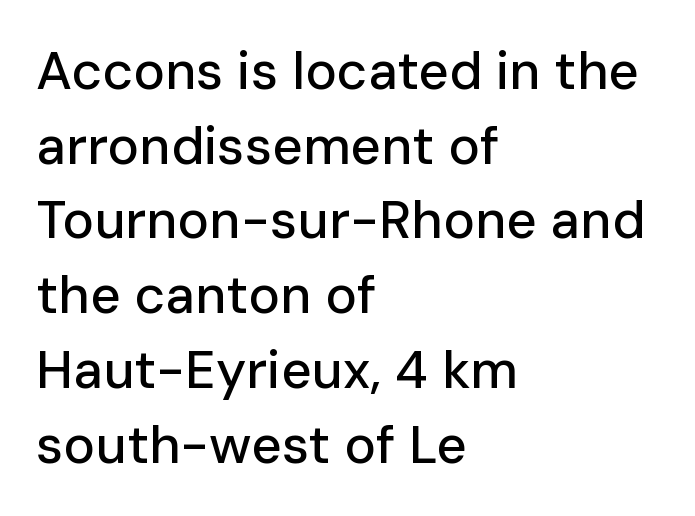
Character widths vary here, with narrow letters taking less room than wide ones. The passage shown is not underscored anywhere. The lines sit at an ordinary, default distance from one another. A student would call this left alignment; a typographer would say flush left, rag right.
